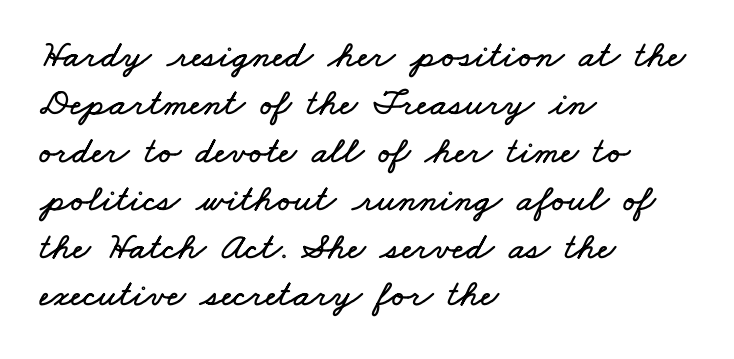
Q: Is the text underlined? A: No.
Q: How is the paragraph aligned? A: Left-aligned.
Q: Is the spacing between letters normal or unusually wide? A: Normal.
Q: Is the spacing between lines tight, normal or loose? A: Normal.
Q: Width (condensed, normal, or wide)? A: Wide.
Q: Stroke contrast? A: Low.
Q: x-height? A: Small.
Q: Monospaced? A: No.
